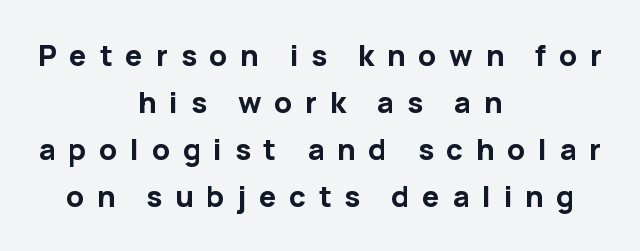
Q: Is the text bold? A: Yes.
Q: Is the text italic (slanted)? A: No, it is upright.
Q: Is the typeface a serif or a sans-serif typeface? A: Sans-serif.
Q: Is the text underlined? A: No.
Q: How is the paragraph aligned? A: Centered.
Q: Is the spacing between letters normal or unusually wide? A: Unusually wide.
Q: Is the spacing between lines tight, normal or loose? A: Normal.
Q: Width (condensed, normal, or wide)? A: Normal.
Q: Stroke contrast? A: Low.
Q: x-height? A: Medium.
Q: Monospaced? A: No.
